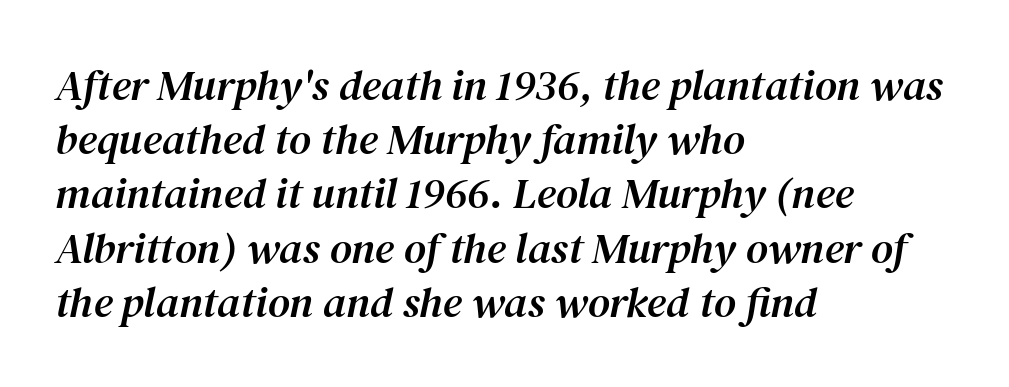
The image shows 43 px serif type, italic (leaning right); set left-aligned, normal line spacing (1.26x), normal letter spacing, not underlined; medium stroke contrast and a medium x-height.
